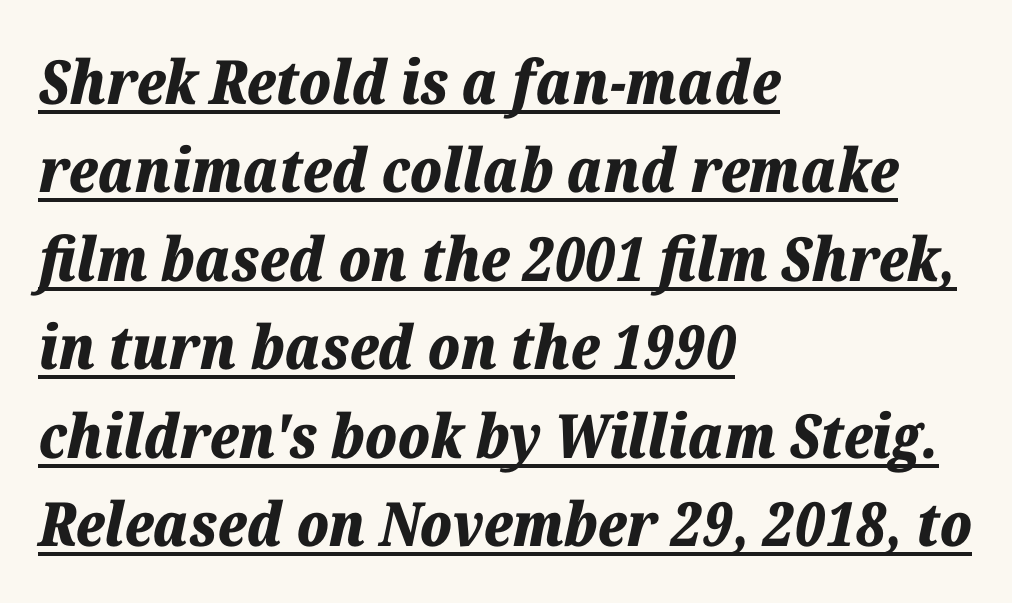
Typeset ragged right — the left edge is the straight one. These lines keep a tight, regular rhythm from letter to letter. This sample has the flowing, uneven cadence of proportional lettering. The sample's only ornament is a line tracing under the words.
